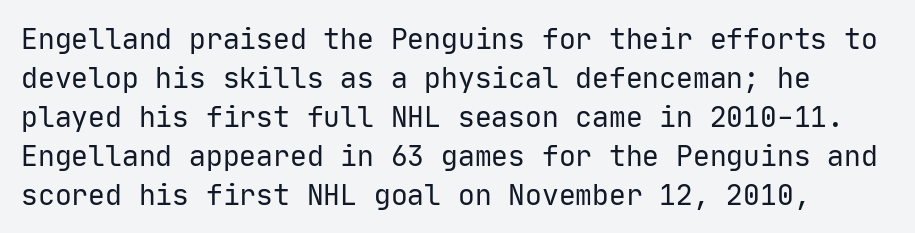
Italic: no, the glyphs are upright roman. Grotesque or geometric, the face here clearly has no serifs. The letters march in equal steps, a hallmark of fixed-pitch type. The string is rendered with underlining switched off. The passage shown has conventional tracking throughout. Ink coverage per letter is moderate at most.
